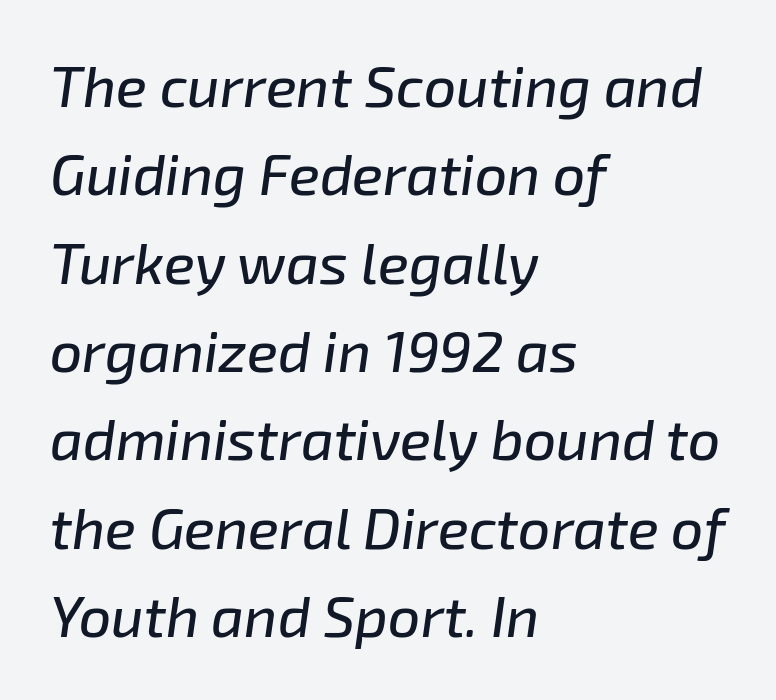
Q: Is the text italic (slanted)? A: Yes, it leans right by about 8 degrees.
Q: Is the text underlined? A: No.
Q: How is the paragraph aligned? A: Left-aligned.
Q: Is the spacing between letters normal or unusually wide? A: Normal.
Q: Is the spacing between lines tight, normal or loose? A: Normal.
Q: Width (condensed, normal, or wide)? A: Normal.
Q: Stroke contrast? A: Low.
Q: x-height? A: Medium.
Q: Monospaced? A: No.
